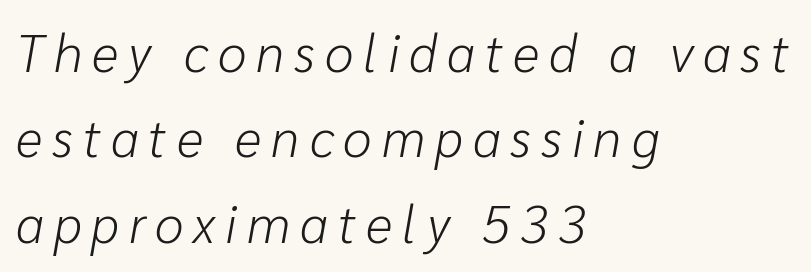
The letters advance in unequal steps, a hallmark of proportional type. Nothing heavy about these letters — not bold at all. Every character sits at an angle, as italics do. Underlining? Definitely not there. Is there much room between lines? A standard amount, neither cramped nor airy. These lines are set flush left with a ragged right edge.
